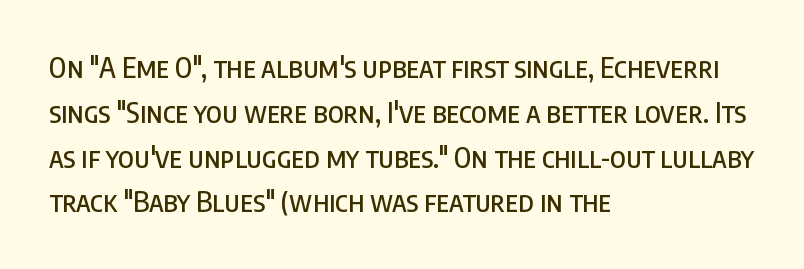
Q: Is the text italic (slanted)? A: No, it is upright.
Q: Is the typeface a serif or a sans-serif typeface? A: Sans-serif.
Q: Is the text underlined? A: No.
Q: How is the paragraph aligned? A: Left-aligned.
Q: Is the spacing between letters normal or unusually wide? A: Normal.
Q: Is the spacing between lines tight, normal or loose? A: Normal.
Q: Width (condensed, normal, or wide)? A: Condensed.
Q: Stroke contrast? A: Low.
Q: x-height? A: Large.
Q: Monospaced? A: No.
